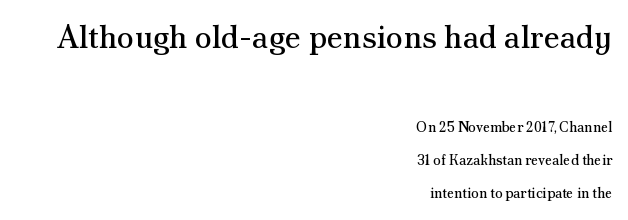
{"serif": "yes", "italic": "no", "bold": "no", "weight": "regular", "width": "normal", "stroke_contrast": "medium", "x_height": "small", "monospaced": "no", "underline": "no", "align": "right", "line_spacing": "loose", "line_spacing_ratio": 2.38, "letter_spacing": "normal", "letter_spacing_em": 0.0, "larger_block": "first", "size_ratio": 2.29, "glyph_px": 32}
